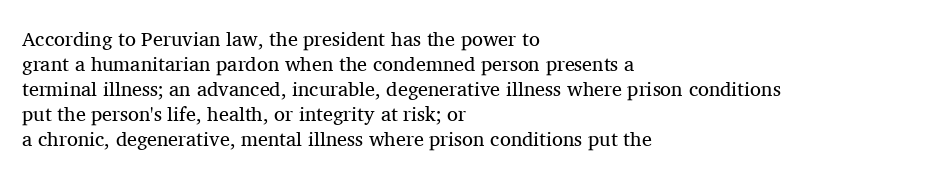
The image shows 20 px text type, upright; set left-aligned, normal line spacing (1.25x), normal letter spacing, not underlined.
